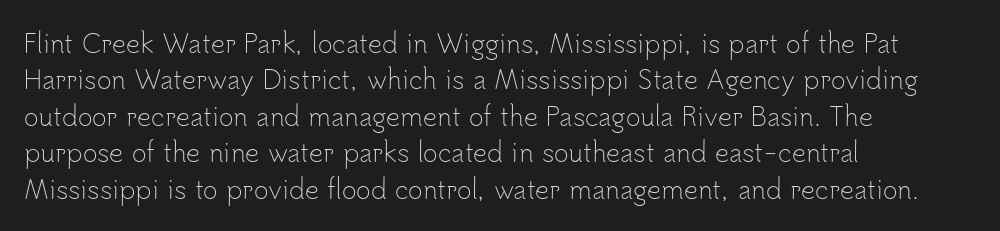
Q: Is the text bold? A: No.
Q: Is the text italic (slanted)? A: No, it is upright.
Q: Is the text underlined? A: No.
Q: How is the paragraph aligned? A: Left-aligned.
Q: Is the spacing between letters normal or unusually wide? A: Normal.
Q: Is the spacing between lines tight, normal or loose? A: Normal.
